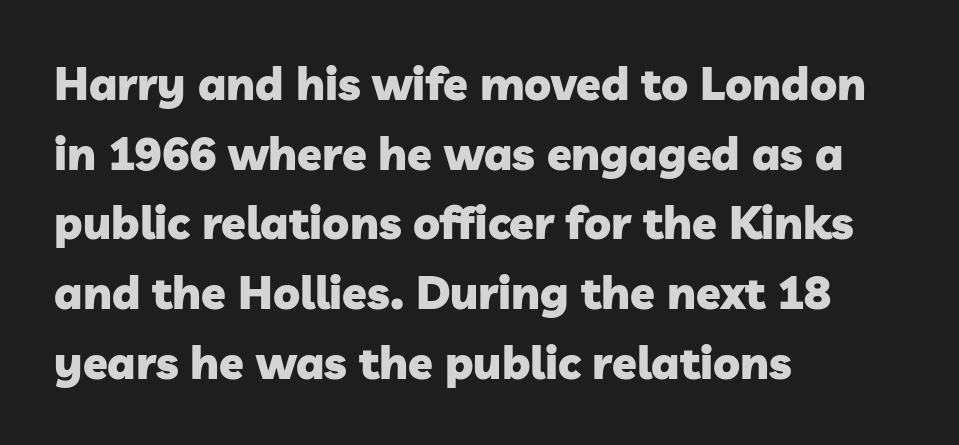
The image shows 45 px heavy sans-serif type; set left-aligned, normal line spacing (1.55x), normal letter spacing, not underlined; low stroke contrast and a medium x-height.
